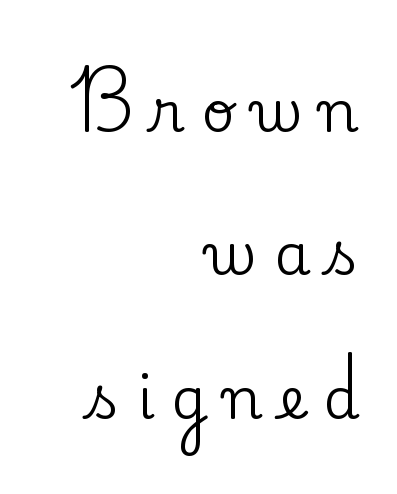
The image shows 58 px serif type, upright; set right-aligned, loose line spacing (2.47x), unusually wide letter spacing (+0.29 em), not underlined; low stroke contrast and a small x-height.
